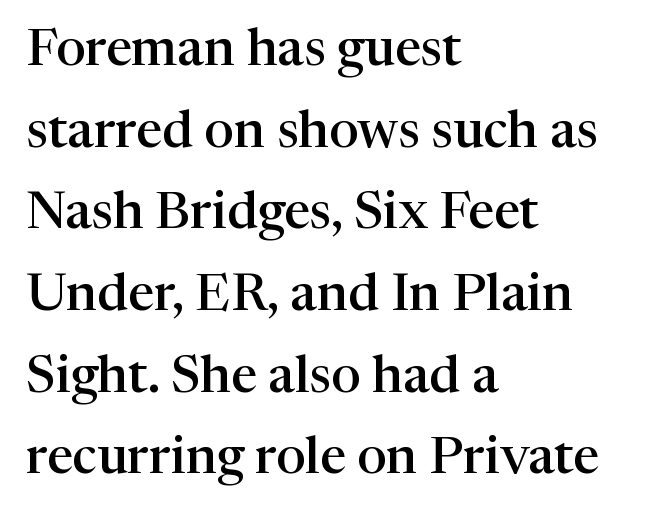
{"serif": "yes", "italic": "no", "bold": "semi", "weight": "semibold", "width": "normal", "stroke_contrast": "high", "x_height": "medium", "monospaced": "no", "underline": "no", "align": "left", "line_spacing": "normal", "line_spacing_ratio": 1.57, "letter_spacing": "normal", "letter_spacing_em": 0.0, "glyph_px": 52}
